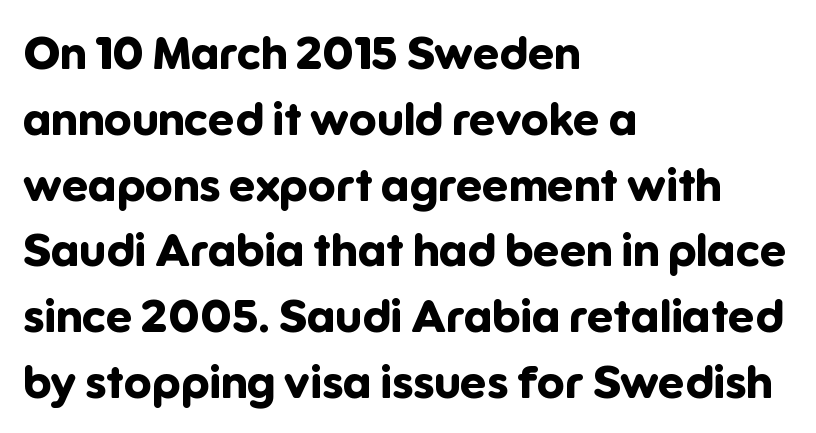
Q: Is the text bold? A: Yes.
Q: Is the text italic (slanted)? A: No, it is upright.
Q: Is the typeface a serif or a sans-serif typeface? A: Sans-serif.
Q: Is the text underlined? A: No.
Q: How is the paragraph aligned? A: Left-aligned.
Q: Is the spacing between letters normal or unusually wide? A: Normal.
Q: Is the spacing between lines tight, normal or loose? A: Normal.
Q: Width (condensed, normal, or wide)? A: Normal.
Q: Stroke contrast? A: Low.
Q: x-height? A: Medium.
Q: Monospaced? A: No.
